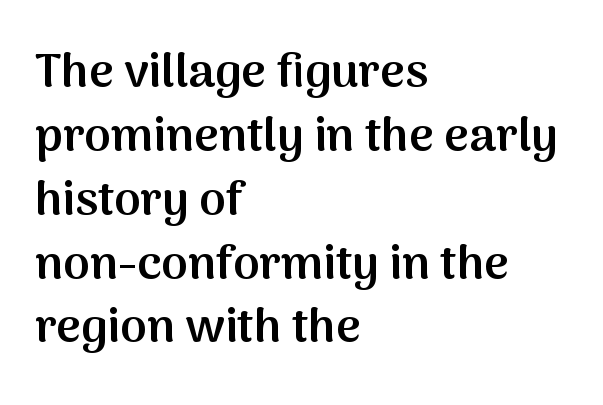
The passage shown is typed in a proportional face where columns would drift. Reading down the block, your eye returns to a fixed left position each line. A typesetter would call this leading conventional body-copy spacing. The letters stand straight up with perfectly vertical stems.
